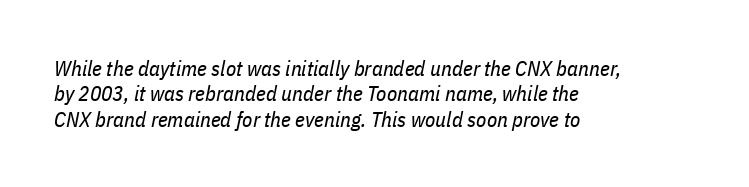
The tracking reads as untouched default to a designer's eye. Line starts are locked; line ends wander. The specimen reads as italic at a glance. Weight class: somewhere from thin through regular. Words float on clear page, feet unadorned.
